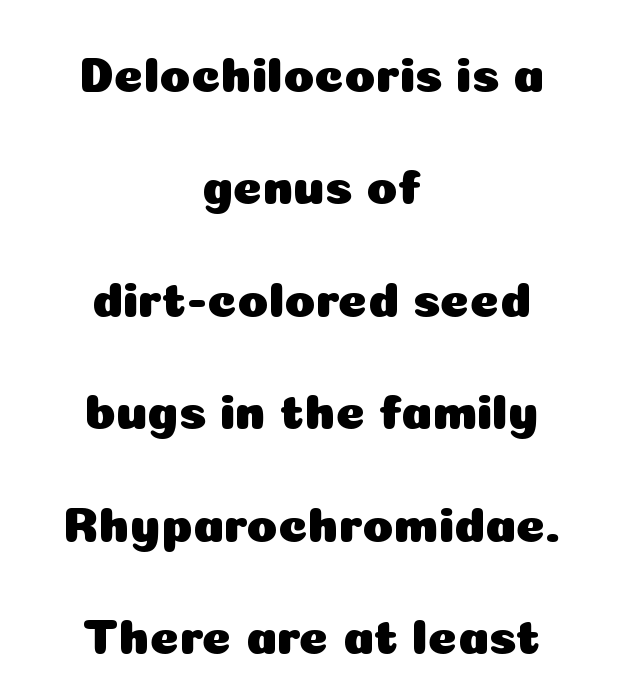
This rendering leaves character spacing at its baseline value. Beneath every word, the page is bare. Spacing verdict: proportional, widths tailored to each character. You can tell it's not italic because the verticals are truly vertical.
